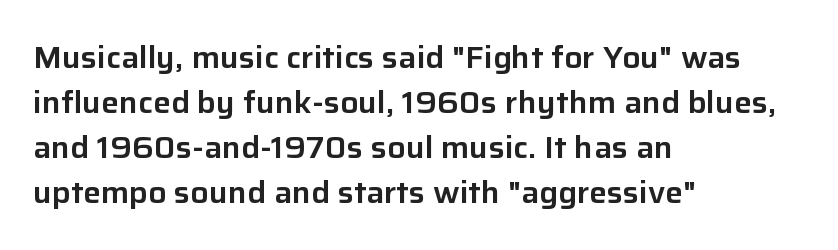
Q: Is the text italic (slanted)? A: No, it is upright.
Q: Is the typeface a serif or a sans-serif typeface? A: Sans-serif.
Q: Is the text underlined? A: No.
Q: How is the paragraph aligned? A: Left-aligned.
Q: Is the spacing between letters normal or unusually wide? A: Normal.
Q: Is the spacing between lines tight, normal or loose? A: Normal.
Q: Width (condensed, normal, or wide)? A: Normal.
Q: Stroke contrast? A: Low.
Q: x-height? A: Medium.
Q: Monospaced? A: No.
